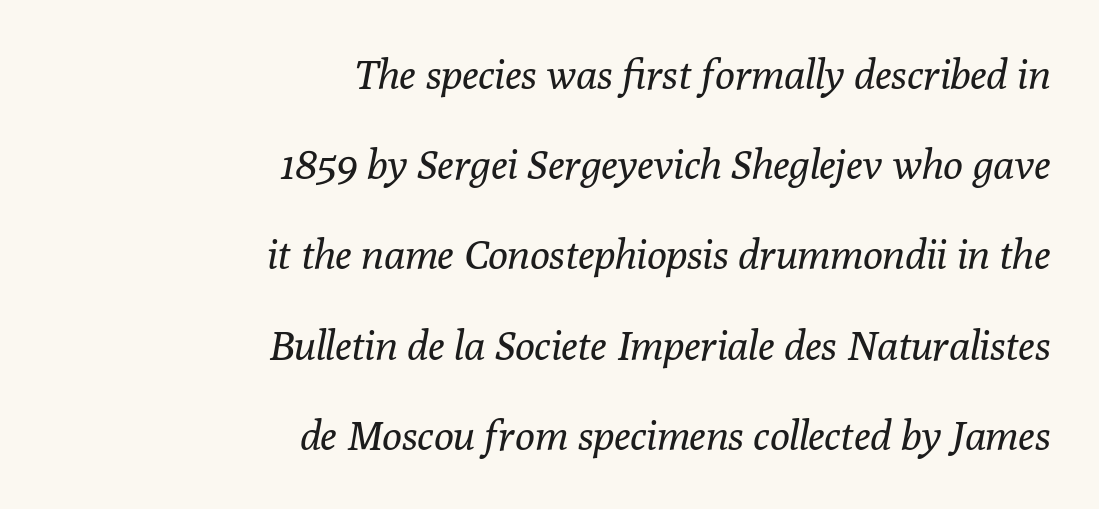
The image shows 41 px regular-weight serif type, italic (leaning right); set right-aligned, loose line spacing (2.2x), normal letter spacing, not underlined; low stroke contrast and a medium x-height.
